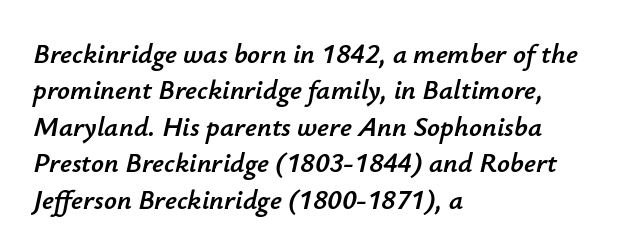
The leading is moderate, giving the passage an even texture. Compared with a centered layout, this one pins lines to the left instead. Tracking value appears to be zero — textbook default spacing. The whole block is typeset with a tilt. The passage shown is not underscored anywhere.
